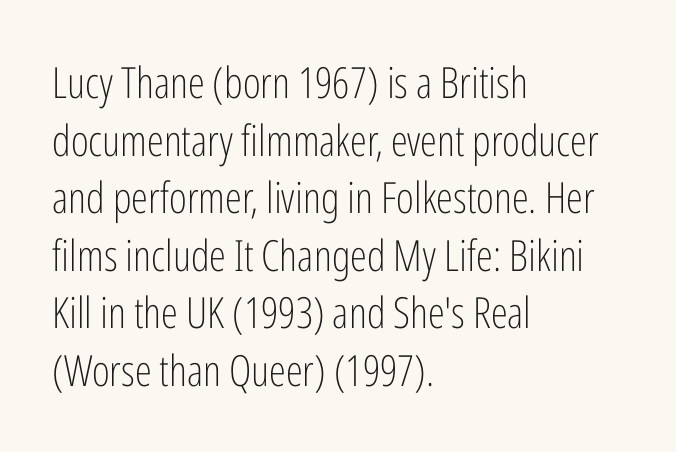
Weight class: somewhere from thin through regular. Vertically, the passage feels balanced, rows spaced as you'd expect. The passage shown is typed in a proportional face where columns would drift. The rendering keeps characters at their native spacing. A classic flush-left, rag-right setting is used for this passage. Font category for this specimen: sans-serif.
